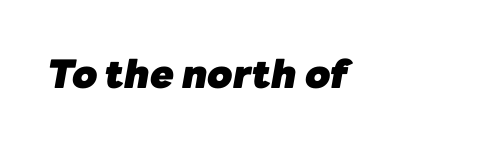
The image shows 39 px heavy type, italic (leaning right); set left-aligned, normal letter spacing, not underlined; low stroke contrast and a medium x-height.
